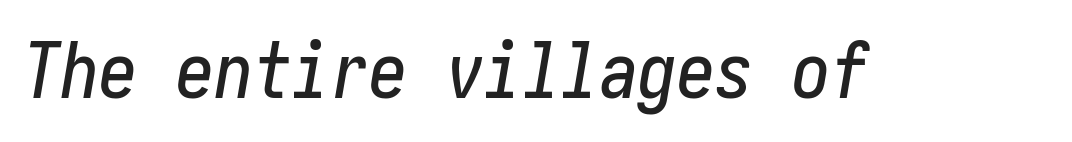
Students, note that the glyphs here touch the page at normal intervals. This rendering features lettering with no underline. There's an unmistakable incline to the writing here.
